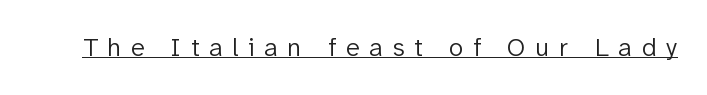
Q: Is the text bold? A: No.
Q: Is the text italic (slanted)? A: No, it is upright.
Q: Is the text underlined? A: Yes.
Q: Is the spacing between letters normal or unusually wide? A: Unusually wide.
